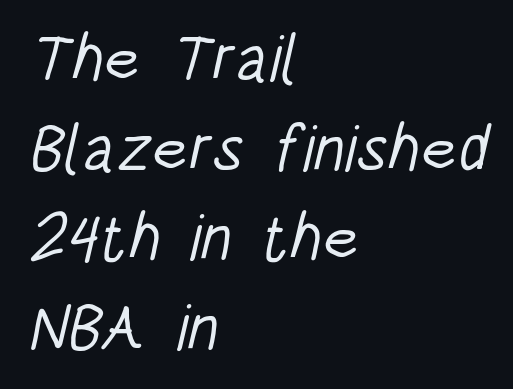
The image shows 65 px light, condensed sans-serif type; set left-aligned, normal line spacing (1.38x), normal letter spacing, not underlined; low stroke contrast and a large x-height.
